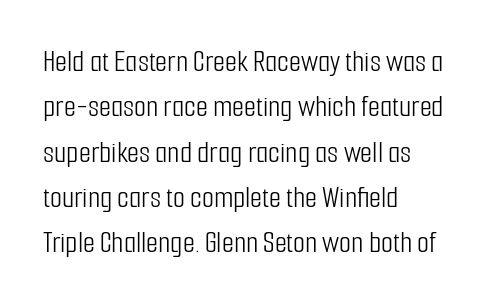
{"serif": "no", "italic": "no", "bold": "no", "weight": "light", "width": "condensed", "stroke_contrast": "low", "x_height": "medium", "monospaced": "no", "underline": "no", "align": "left", "line_spacing": "normal", "line_spacing_ratio": 1.46, "letter_spacing": "normal", "letter_spacing_em": 0.0, "glyph_px": 31}
